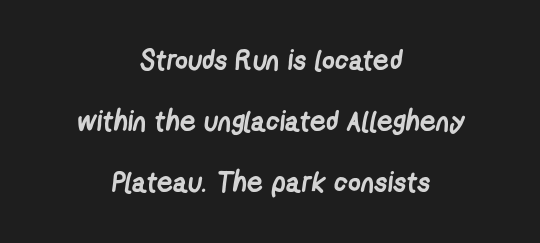
Leftover space on each line is divided equally before and after the words. Letter spacing: default. The space directly below the letters is spotless. Every letter is thick-stroked: bold, no question. Examine the stroke ends and you'll find no serifs.
